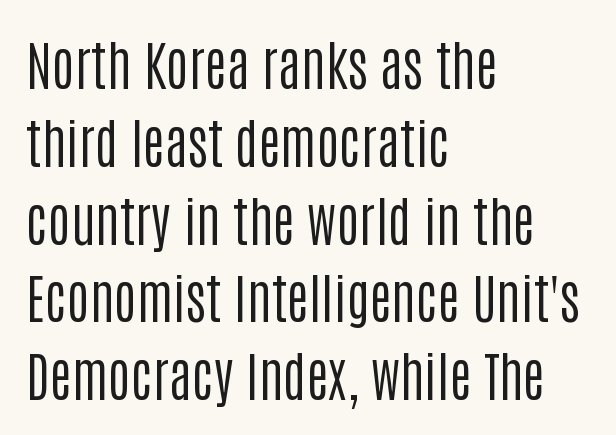
Q: Is the text bold? A: No.
Q: Is the text italic (slanted)? A: No, it is upright.
Q: Is the typeface a serif or a sans-serif typeface? A: Sans-serif.
Q: Is the text underlined? A: No.
Q: How is the paragraph aligned? A: Left-aligned.
Q: Is the spacing between letters normal or unusually wide? A: Normal.
Q: Is the spacing between lines tight, normal or loose? A: Normal.
Q: Width (condensed, normal, or wide)? A: Condensed.
Q: Stroke contrast? A: Low.
Q: x-height? A: Large.
Q: Monospaced? A: No.
